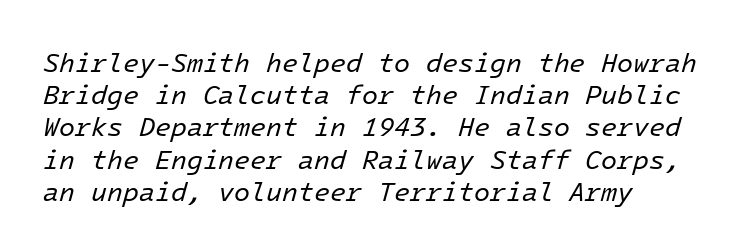
{"italic": "yes", "lean": "right", "slant_degrees": 16, "bold": "no", "underline": "no", "align": "left", "line_spacing_ratio": 1.24, "letter_spacing": "normal", "letter_spacing_em": 0.0, "glyph_px": 26}
